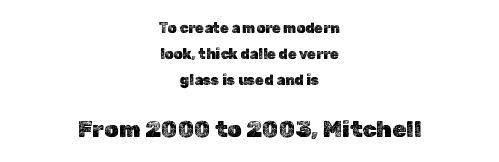
The image shows 23 px text type, upright; set centered, line spacing 1.84x, normal letter spacing, not underlined; the second (bottom) block is 1.64x larger.
